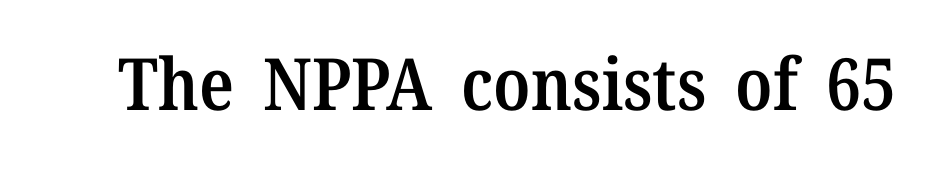
Proportional: the letters do not fall into vertical columns. Weight: semibold (demi). This sample uses an upright cut, with every glyph sitting square on the baseline. Observe the ordinary spacing: letters are neighbours, not strangers. Is this a sans? No — the strokes have serifs.
